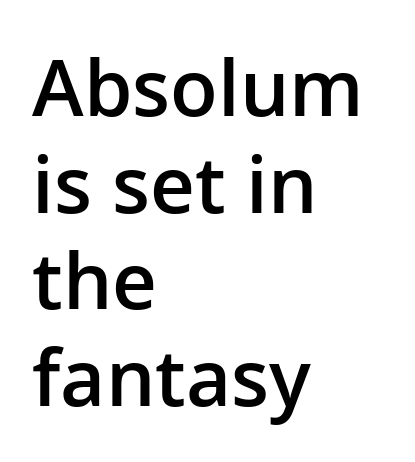
The image shows 78 px semibold sans-serif type, upright; set left-aligned, line spacing 1.24x, normal letter spacing, not underlined; low stroke contrast and a medium x-height.
